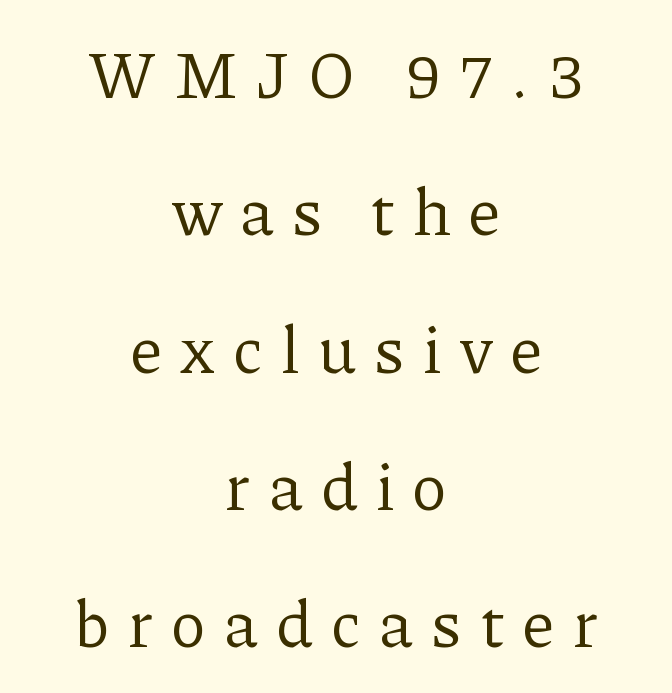
Q: Is the text bold? A: No.
Q: Is the text italic (slanted)? A: No, it is upright.
Q: Is the typeface a serif or a sans-serif typeface? A: Serif.
Q: Is the text underlined? A: No.
Q: How is the paragraph aligned? A: Centered.
Q: Is the spacing between letters normal or unusually wide? A: Unusually wide.
Q: Is the spacing between lines tight, normal or loose? A: Loose.
Q: Width (condensed, normal, or wide)? A: Normal.
Q: Stroke contrast? A: Low.
Q: x-height? A: Medium.
Q: Monospaced? A: No.
